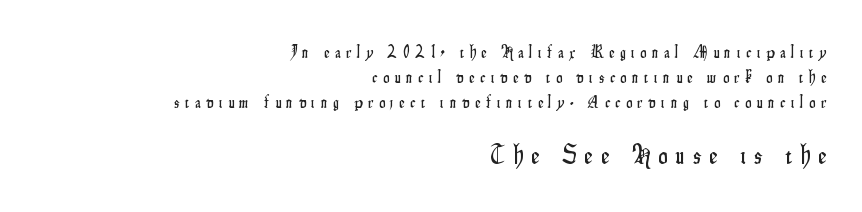
The image shows 26 px text type, upright; set right-aligned, normal line spacing (1.46x), unusually wide letter spacing (+0.33 em), not underlined; the second (bottom) block is 1.53x larger.
